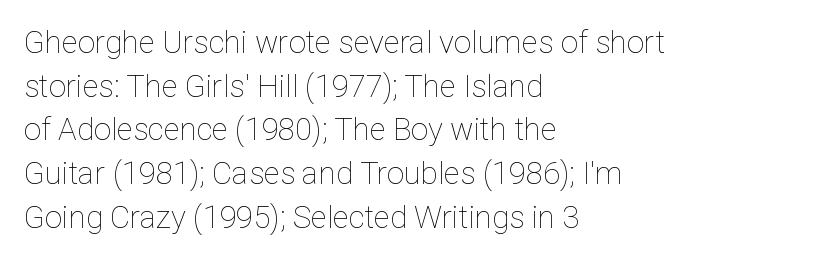
{"italic": "no", "bold": "no", "weight": "thin", "width": "normal", "stroke_contrast": "low", "x_height": "medium", "monospaced": "no", "underline": "no", "align": "left", "line_spacing": "normal", "line_spacing_ratio": 1.41, "letter_spacing": "normal", "letter_spacing_em": 0.0, "glyph_px": 31}
